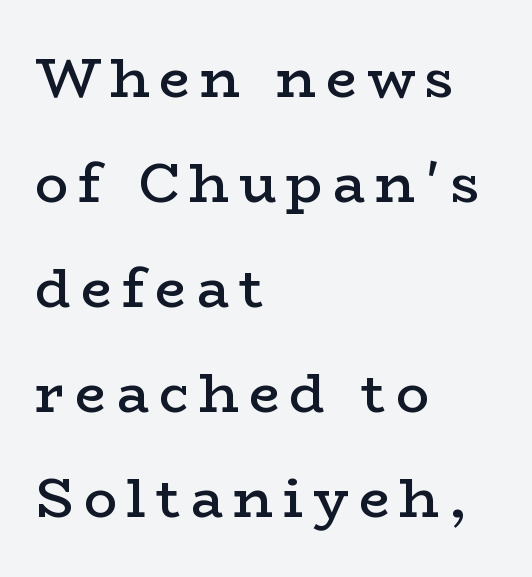
The image shows 55 px semibold, wide serif type, upright; set left-aligned, loose line spacing (1.91x), not underlined; low stroke contrast and a medium x-height.
